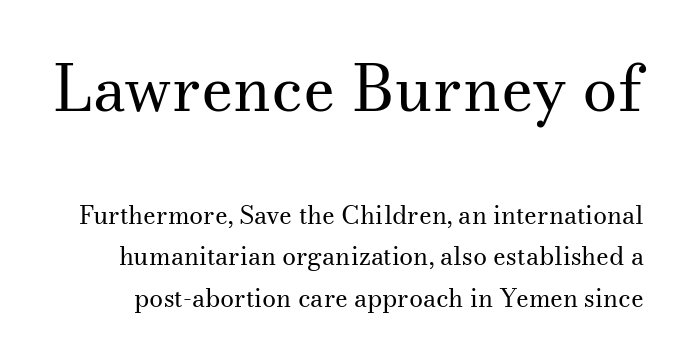
The specimen omits any rule beneath the text block's lines. This sample has the flowing, uneven cadence of proportional lettering. Each new line begins a customary step beneath the previous one. The composition opens big and finishes small.
